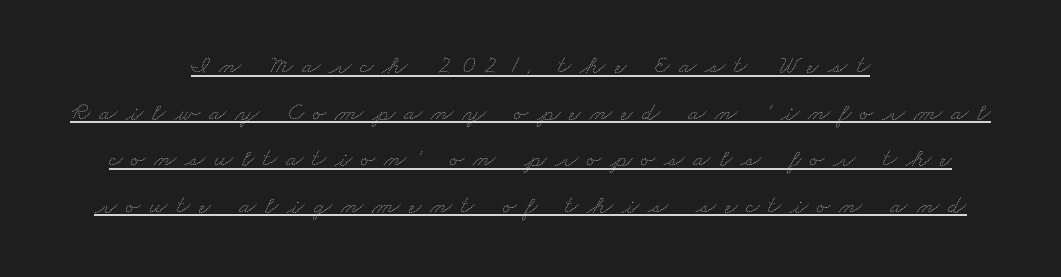
The letters look calm and open, with moderate or lighter stems. A typographer would call this underscored text. Loose tracking; the words dissolve into strings of separated letters. These lines stack symmetrically, like a column narrowing and widening about its center.
